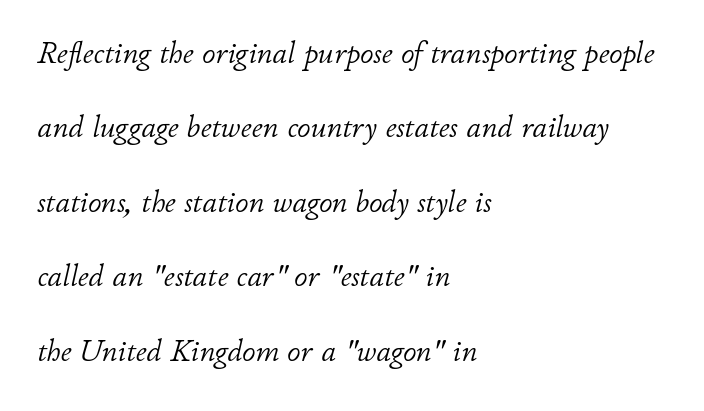
Q: Is the text bold? A: No.
Q: Is the text italic (slanted)? A: Yes, it leans right by about 11 degrees.
Q: Is the text underlined? A: No.
Q: How is the paragraph aligned? A: Left-aligned.
Q: Is the spacing between letters normal or unusually wide? A: Normal.
Q: Is the spacing between lines tight, normal or loose? A: Loose.
Q: Width (condensed, normal, or wide)? A: Normal.
Q: Stroke contrast? A: Low.
Q: x-height? A: Small.
Q: Monospaced? A: No.
